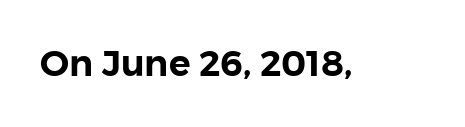
You could not count columns in this text — the font is proportionally spaced. This is roman type, the default non-slanted kind. Short note: letters normally spaced. Clear beneath every line of the passage. Font category for this specimen: sans-serif.
